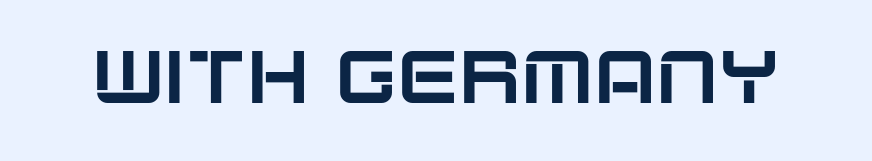
{"serif": "no", "italic": "no", "width": "normal", "stroke_contrast": "low", "x_height": "large", "monospaced": "no", "underline": "no", "letter_spacing": "normal", "letter_spacing_em": 0.0, "glyph_px": 74}
